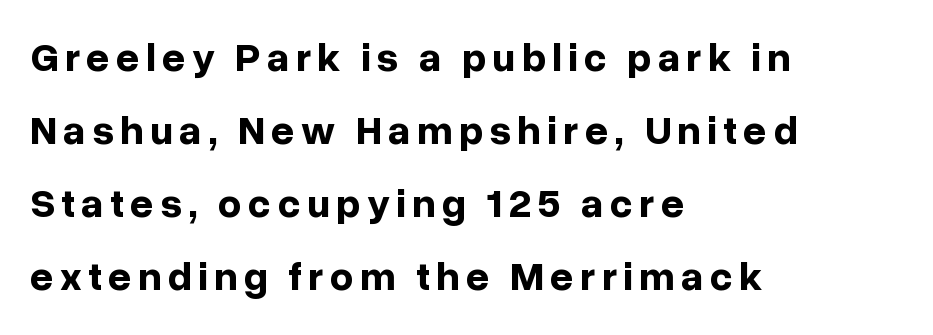
{"serif": "no", "italic": "no", "bold": "yes", "weight": "bold", "width": "normal", "stroke_contrast": "low", "x_height": "medium", "monospaced": "no", "underline": "no", "align": "left", "line_spacing_ratio": 1.78, "glyph_px": 41}
